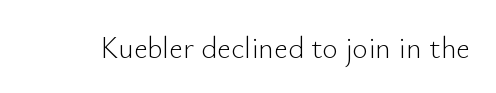
The image shows 30 px light sans-serif type, upright; set normal letter spacing, not underlined; low stroke contrast and a small x-height.
